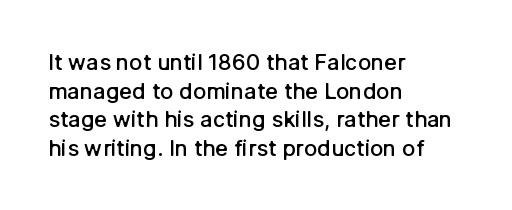
{"italic": "no", "bold": "semi", "underline": "no", "align": "left", "line_spacing": "normal", "line_spacing_ratio": 1.3, "letter_spacing": "normal", "letter_spacing_em": 0.0, "glyph_px": 22}
